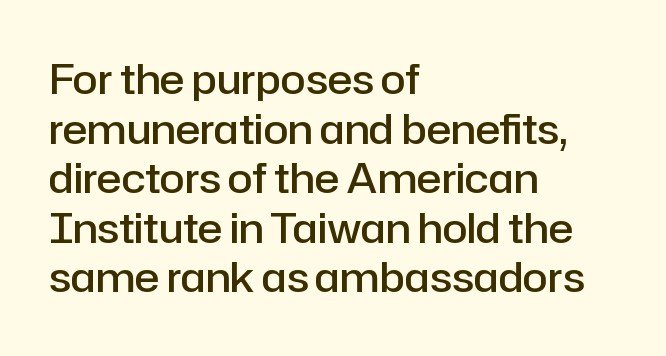
Q: Is the text bold? A: Semi-bold.
Q: Is the text italic (slanted)? A: No, it is upright.
Q: Is the typeface a serif or a sans-serif typeface? A: Sans-serif.
Q: Is the text underlined? A: No.
Q: How is the paragraph aligned? A: Left-aligned.
Q: Is the spacing between letters normal or unusually wide? A: Normal.
Q: Width (condensed, normal, or wide)? A: Normal.
Q: Stroke contrast? A: Low.
Q: x-height? A: Medium.
Q: Monospaced? A: No.
